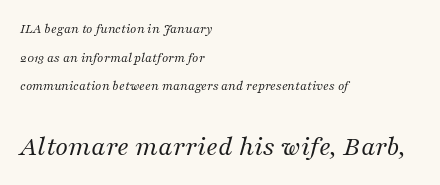
{"serif": "yes", "italic": "yes", "lean": "right", "slant_degrees": 16, "bold": "no", "weight": "regular", "width": "normal", "stroke_contrast": "medium", "x_height": "medium", "monospaced": "no", "underline": "no", "align": "left", "line_spacing": "loose", "line_spacing_ratio": 2.04, "letter_spacing": "normal", "letter_spacing_em": 0.0, "larger_block": "second", "size_ratio": 2.07, "glyph_px": 29}
